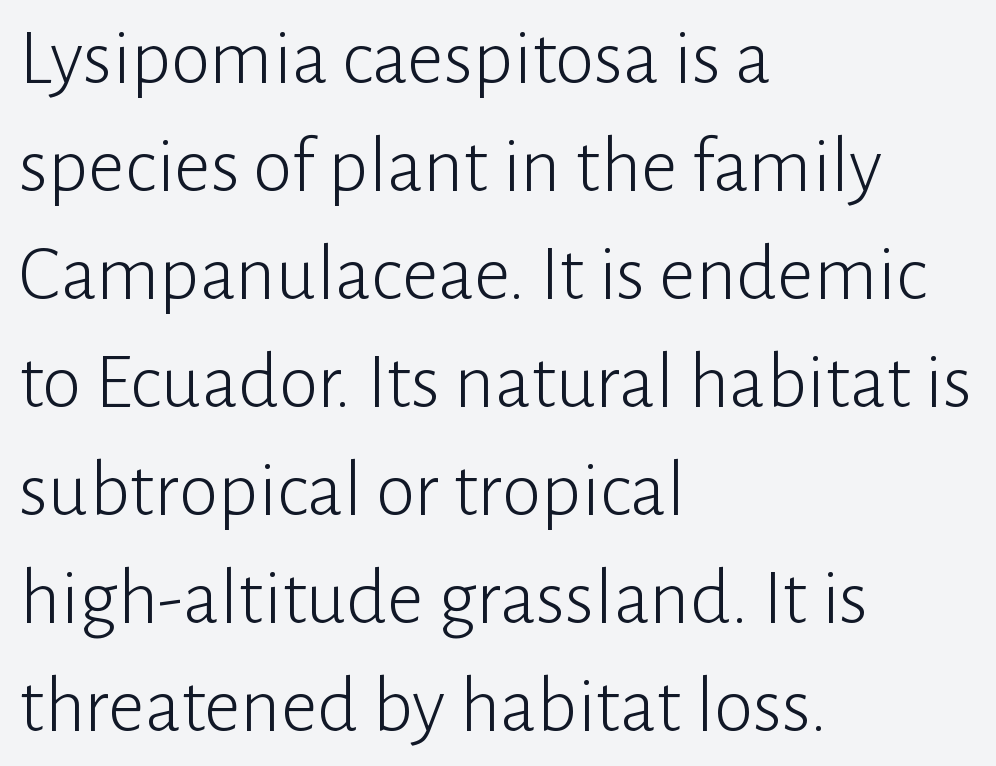
Letters rest on an invisible, unmarked baseline. The passage shown is typed in a proportional face where columns would drift. Is the block centered? No — it sits flush against the left margin. Honestly, the row spacing looks completely unremarkable. Stroke mass is kept to a normal reading level or below. The face used here is a sans, in the tradition of grotesques and geometrics.
